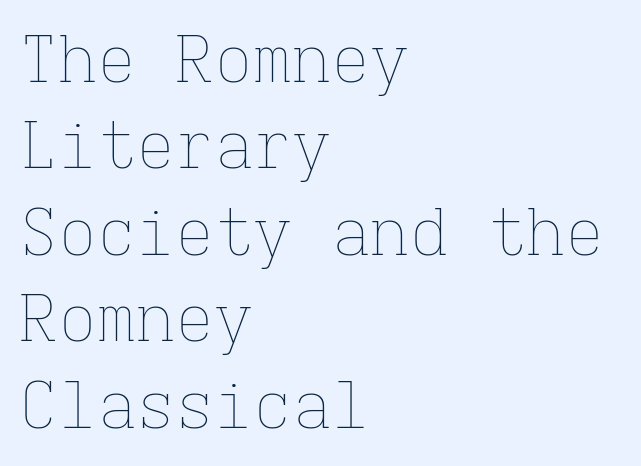
{"italic": "no", "bold": "no", "weight": "thin", "width": "normal", "stroke_contrast": "low", "x_height": "medium", "monospaced": "yes", "underline": "no", "align": "left", "line_spacing": "normal", "line_spacing_ratio": 1.33, "letter_spacing": "normal", "letter_spacing_em": 0.0, "glyph_px": 65}
